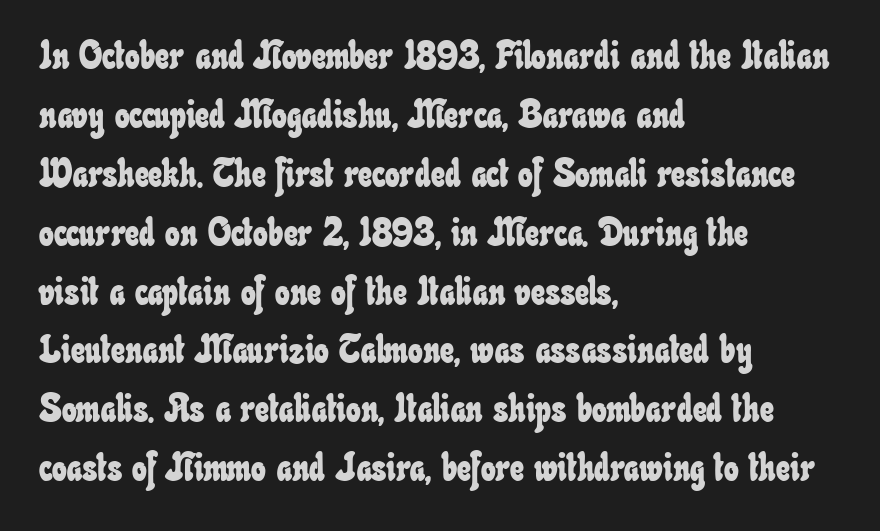
Q: Is the text underlined? A: No.
Q: How is the paragraph aligned? A: Left-aligned.
Q: Is the spacing between letters normal or unusually wide? A: Normal.
Q: Is the spacing between lines tight, normal or loose? A: Normal.
Q: Width (condensed, normal, or wide)? A: Condensed.
Q: Stroke contrast? A: Low.
Q: x-height? A: Small.
Q: Monospaced? A: No.
